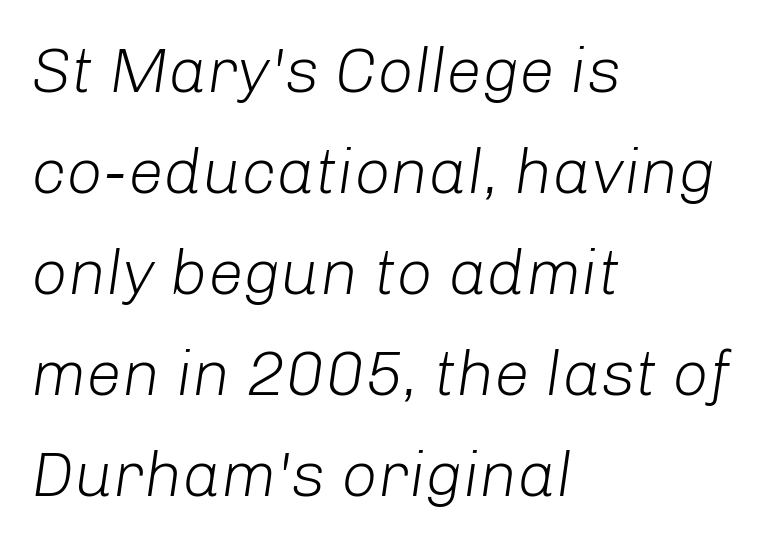
Typeset ragged right — the left edge is the straight one. Descenders are the only things crossing below the line. The typeface has the unassuming heft of standard copy or less. Look at the tracking — it's just the regular setting, nothing added.
